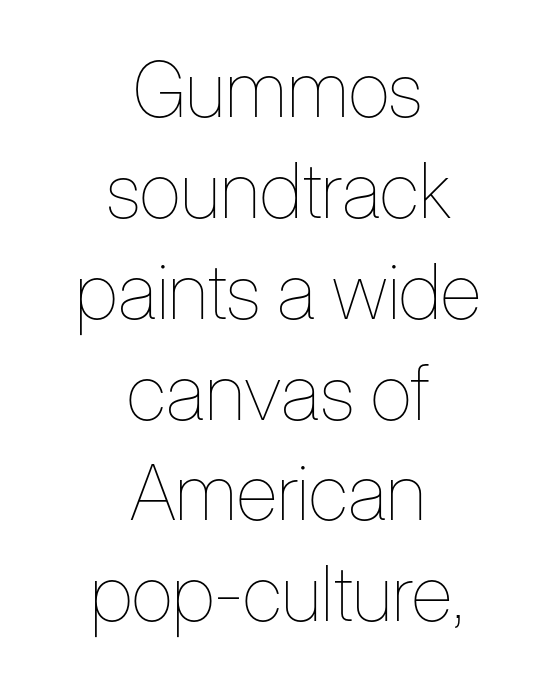
{"italic": "no", "bold": "no", "weight": "thin", "width": "condensed", "stroke_contrast": "low", "x_height": "medium", "monospaced": "no", "underline": "no", "align": "center", "line_spacing": "normal", "line_spacing_ratio": 1.31, "letter_spacing": "normal", "letter_spacing_em": 0.0, "glyph_px": 77}
